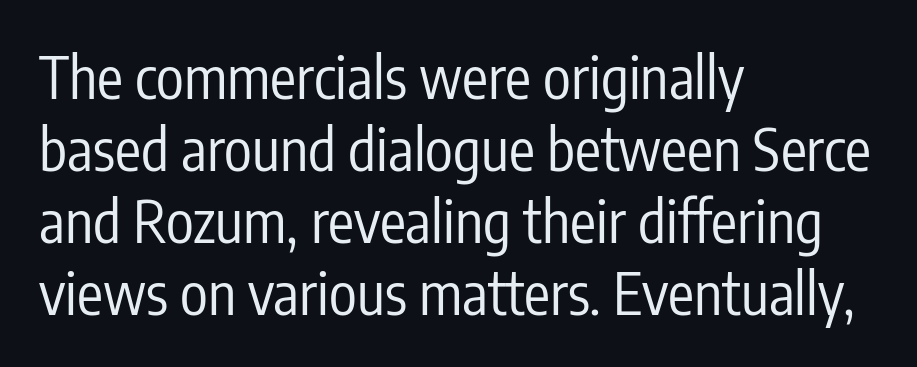
Q: Is the text bold? A: No.
Q: Is the text italic (slanted)? A: No, it is upright.
Q: Is the typeface a serif or a sans-serif typeface? A: Sans-serif.
Q: Is the text underlined? A: No.
Q: How is the paragraph aligned? A: Left-aligned.
Q: Is the spacing between letters normal or unusually wide? A: Normal.
Q: Width (condensed, normal, or wide)? A: Condensed.
Q: Stroke contrast? A: Low.
Q: x-height? A: Medium.
Q: Monospaced? A: No.
